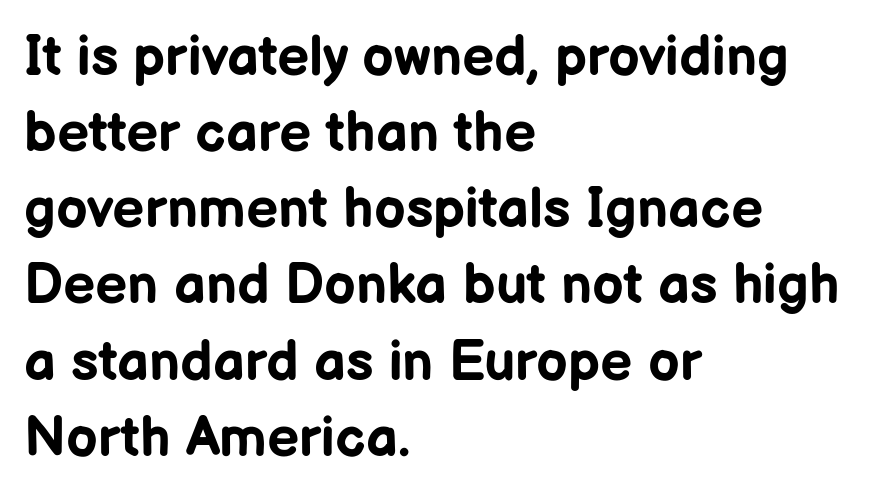
Q: Is the text bold? A: Yes.
Q: Is the text italic (slanted)? A: No, it is upright.
Q: Is the typeface a serif or a sans-serif typeface? A: Sans-serif.
Q: Is the text underlined? A: No.
Q: How is the paragraph aligned? A: Left-aligned.
Q: Is the spacing between letters normal or unusually wide? A: Normal.
Q: Is the spacing between lines tight, normal or loose? A: Normal.
Q: Width (condensed, normal, or wide)? A: Normal.
Q: Stroke contrast? A: Low.
Q: x-height? A: Medium.
Q: Monospaced? A: No.
